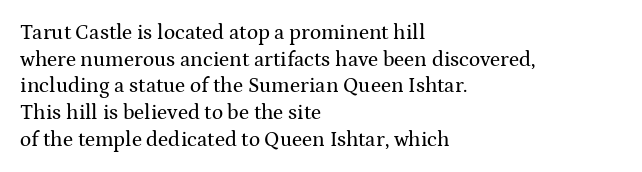
Q: Is the text italic (slanted)? A: No, it is upright.
Q: Is the text underlined? A: No.
Q: How is the paragraph aligned? A: Left-aligned.
Q: Is the spacing between letters normal or unusually wide? A: Normal.
Q: Is the spacing between lines tight, normal or loose? A: Normal.
